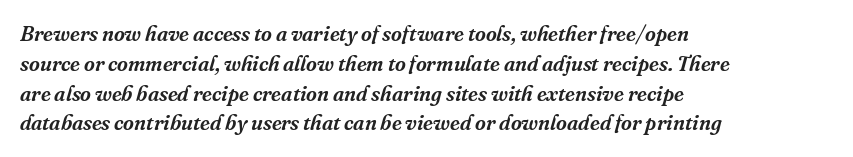
The image shows 21 px text type, italic (leaning right); set left-aligned, normal line spacing (1.42x), normal letter spacing, not underlined.
